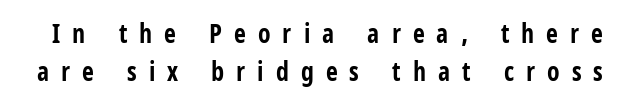
The space beneath each line is pristine and unruled. Regular leading. The glyphs have the mass of a bold cut. These lines have a slow, spaced-out rhythm from letter to letter.
